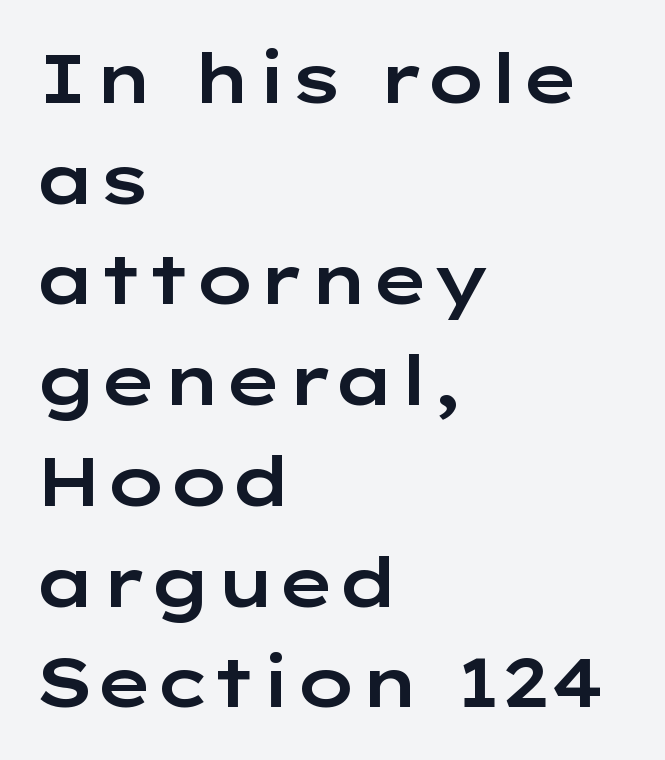
{"serif": "no", "italic": "no", "width": "wide", "stroke_contrast": "low", "x_height": "medium", "monospaced": "no", "underline": "no", "align": "left", "line_spacing": "normal", "line_spacing_ratio": 1.46, "letter_spacing": "normal", "letter_spacing_em": 0.0, "glyph_px": 69}
